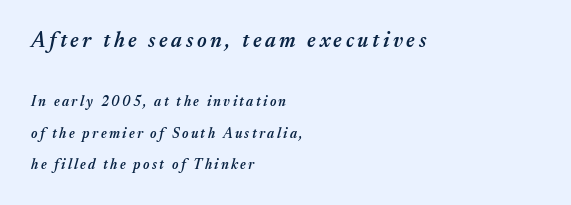
{"italic": "yes", "lean": "right", "slant_degrees": 17, "bold": "semi", "underline": "no", "align": "left", "line_spacing": "loose", "line_spacing_ratio": 2.25, "larger_block": "first", "size_ratio": 1.5, "glyph_px": 21}
